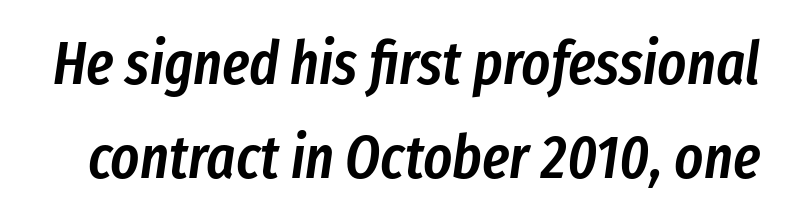
The image shows 61 px semibold, condensed type, italic (leaning right); set normal line spacing (1.54x), normal letter spacing, not underlined; low stroke contrast and a medium x-height.
